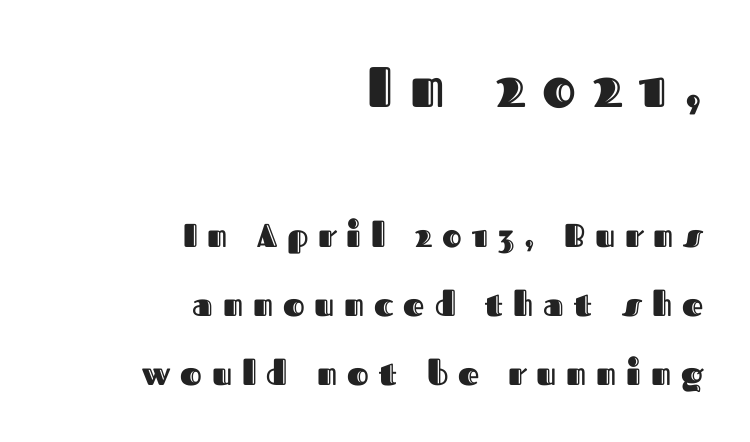
Q: Is the text italic (slanted)? A: No, it is upright.
Q: Is the text underlined? A: No.
Q: How is the paragraph aligned? A: Right-aligned.
Q: Is the spacing between letters normal or unusually wide? A: Unusually wide.
Q: Is the spacing between lines tight, normal or loose? A: Loose.
Q: Which block of text is set in a larger size, the first (top) or the second (bottom)? A: The first (top) one.
Q: Width (condensed, normal, or wide)? A: Normal.
Q: x-height? A: Medium.
Q: Monospaced? A: No.
